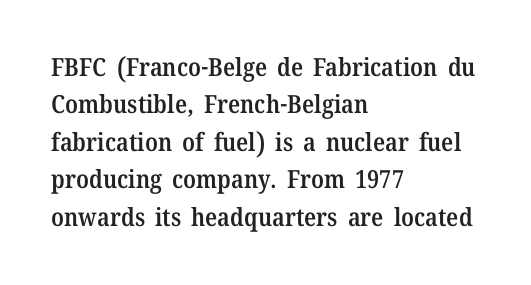
Q: Is the text bold? A: Semi-bold.
Q: Is the text italic (slanted)? A: No, it is upright.
Q: Is the text underlined? A: No.
Q: How is the paragraph aligned? A: Left-aligned.
Q: Is the spacing between letters normal or unusually wide? A: Normal.
Q: Is the spacing between lines tight, normal or loose? A: Normal.
